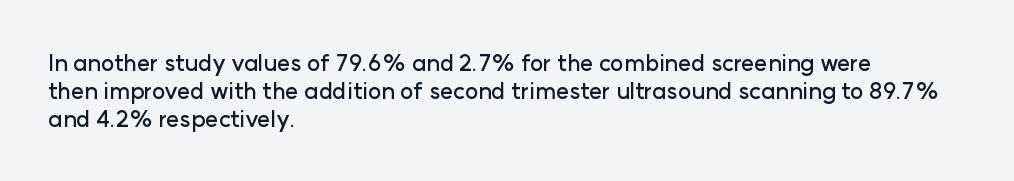
{"italic": "no", "underline": "no", "align": "left", "line_spacing_ratio": 1.21, "letter_spacing": "normal", "letter_spacing_em": 0.0, "glyph_px": 23}
